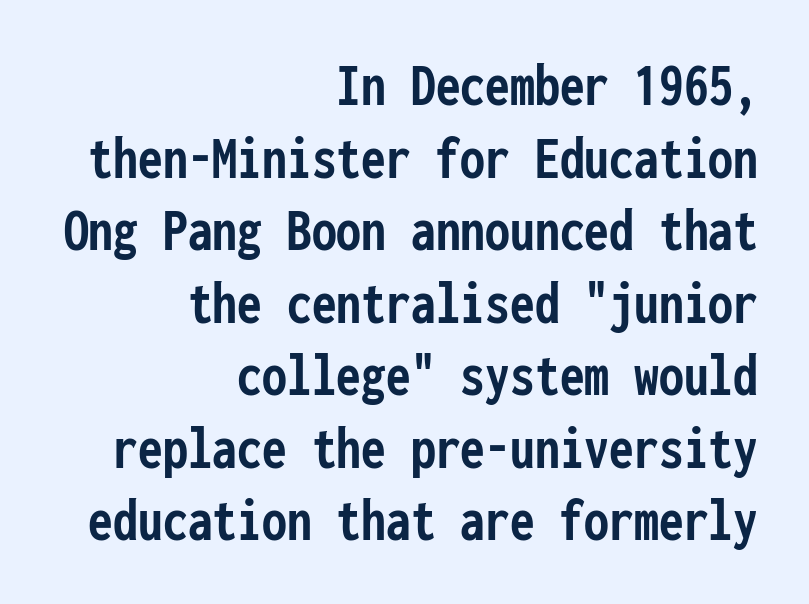
Are there feet on the stems? There aren't — it's a sans. Ascenders rise straight up at ninety degrees. These lines keep a tight, regular rhythm from letter to letter. The lines in this sample share a right terminus and differ only in where they begin.
